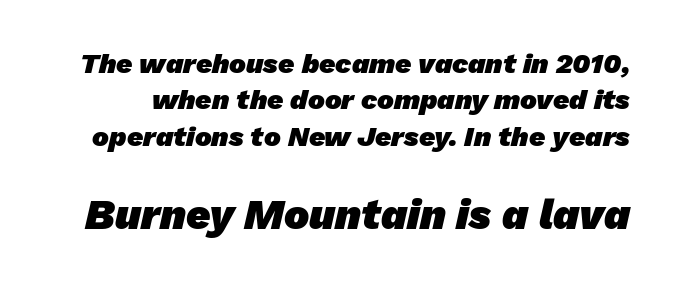
Do the characters align in a grid? No, the font is proportional. The letters are bold, with thick, heavy strokes. Decoration check: the copy has no underline. Does extra space separate the letters? No, they use regular spacing. The rendering enlarges the type as you move from the upper chunk to the lower.
